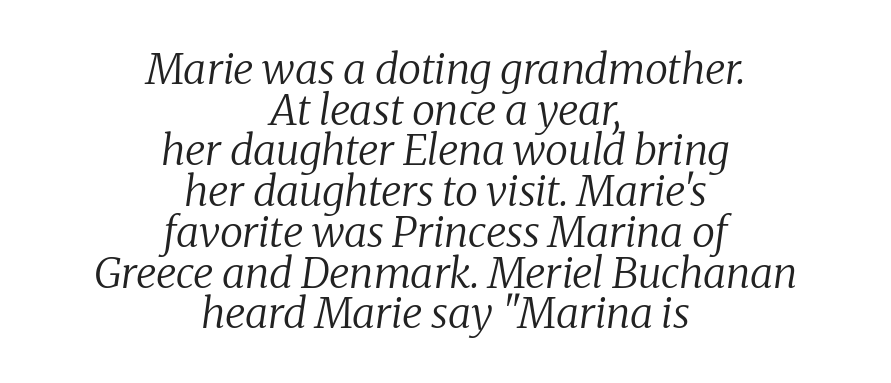
{"serif": "yes", "italic": "yes", "lean": "right", "slant_degrees": 8, "bold": "no", "weight": "regular", "width": "normal", "stroke_contrast": "low", "x_height": "medium", "monospaced": "no", "underline": "no", "align": "center", "line_spacing": "tight", "line_spacing_ratio": 0.97, "letter_spacing": "normal", "letter_spacing_em": 0.0, "glyph_px": 42}
